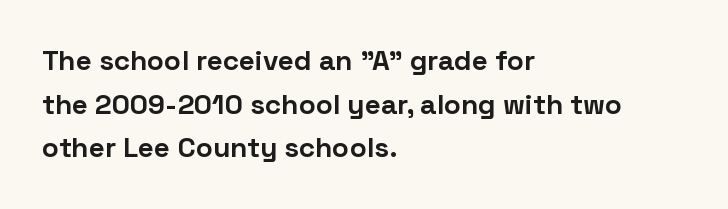
The image shows 28 px bold sans-serif type, upright; set left-aligned, normal line spacing (1.56x), normal letter spacing, not underlined; low stroke contrast and a medium x-height.
